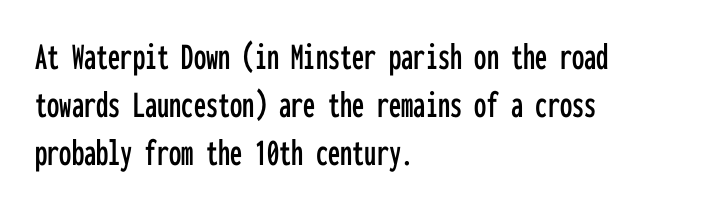
Q: Is the text italic (slanted)? A: No, it is upright.
Q: Is the typeface a serif or a sans-serif typeface? A: Sans-serif.
Q: Is the text underlined? A: No.
Q: How is the paragraph aligned? A: Left-aligned.
Q: Is the spacing between letters normal or unusually wide? A: Normal.
Q: Width (condensed, normal, or wide)? A: Condensed.
Q: Stroke contrast? A: Low.
Q: x-height? A: Medium.
Q: Monospaced? A: Yes.
